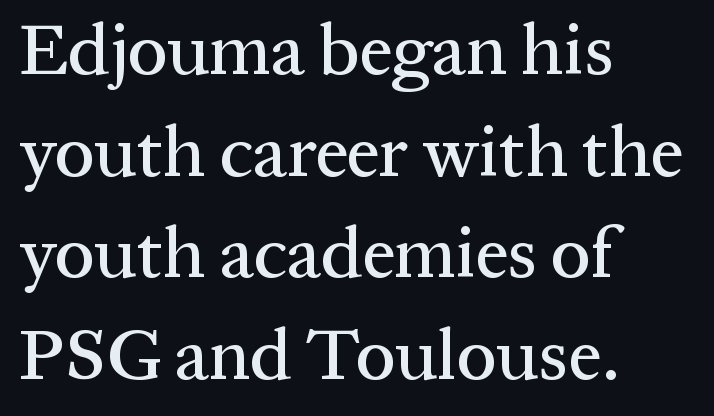
Q: Is the text italic (slanted)? A: No, it is upright.
Q: Is the typeface a serif or a sans-serif typeface? A: Serif.
Q: Is the text underlined? A: No.
Q: How is the paragraph aligned? A: Left-aligned.
Q: Is the spacing between letters normal or unusually wide? A: Normal.
Q: Is the spacing between lines tight, normal or loose? A: Normal.
Q: Width (condensed, normal, or wide)? A: Normal.
Q: Stroke contrast? A: Medium.
Q: x-height? A: Medium.
Q: Monospaced? A: No.
